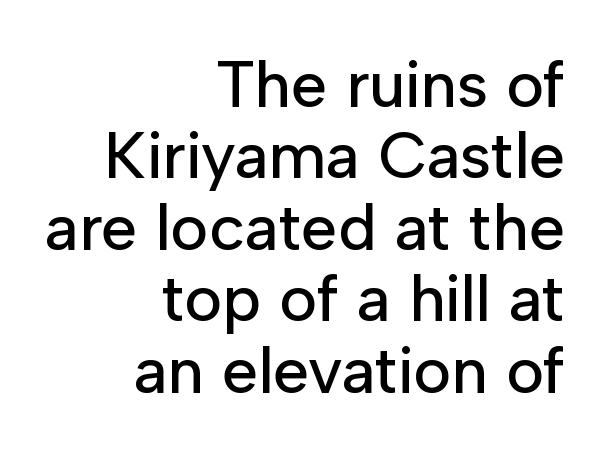
Q: Is the text italic (slanted)? A: No, it is upright.
Q: Is the typeface a serif or a sans-serif typeface? A: Sans-serif.
Q: Is the text underlined? A: No.
Q: How is the paragraph aligned? A: Right-aligned.
Q: Is the spacing between letters normal or unusually wide? A: Normal.
Q: Is the spacing between lines tight, normal or loose? A: Tight.
Q: Width (condensed, normal, or wide)? A: Normal.
Q: Stroke contrast? A: Low.
Q: x-height? A: Medium.
Q: Monospaced? A: No.
